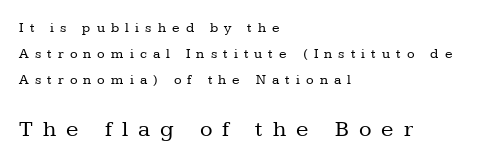
{"italic": "no", "bold": "no", "underline": "no", "align": "left", "line_spacing_ratio": 1.84, "letter_spacing": "wide", "letter_spacing_em": 0.44, "larger_block": "second", "size_ratio": 1.64, "glyph_px": 23}
